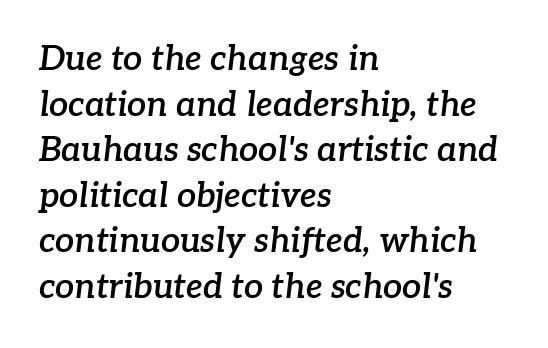
The image shows 34 px semibold serif type, italic (leaning right); set left-aligned, normal line spacing (1.34x), normal letter spacing, not underlined; low stroke contrast and a medium x-height.
